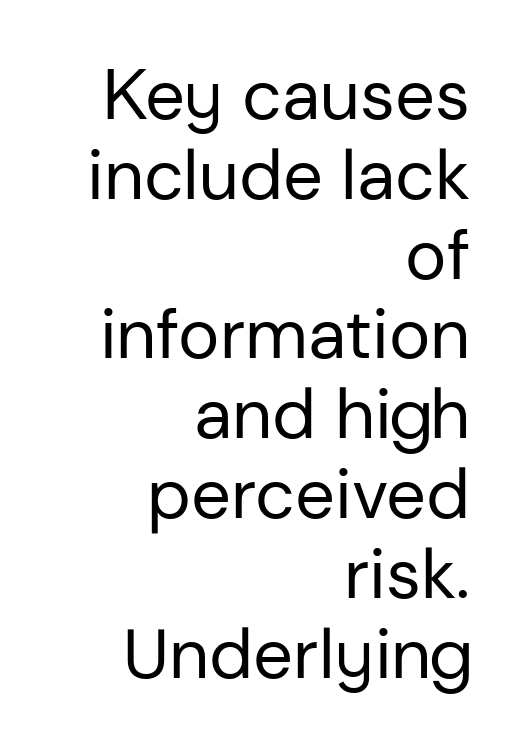
Q: Is the text bold? A: No.
Q: Is the text italic (slanted)? A: No, it is upright.
Q: Is the typeface a serif or a sans-serif typeface? A: Sans-serif.
Q: Is the text underlined? A: No.
Q: How is the paragraph aligned? A: Right-aligned.
Q: Is the spacing between letters normal or unusually wide? A: Normal.
Q: Is the spacing between lines tight, normal or loose? A: Tight.
Q: Width (condensed, normal, or wide)? A: Normal.
Q: Stroke contrast? A: Low.
Q: x-height? A: Medium.
Q: Monospaced? A: No.
